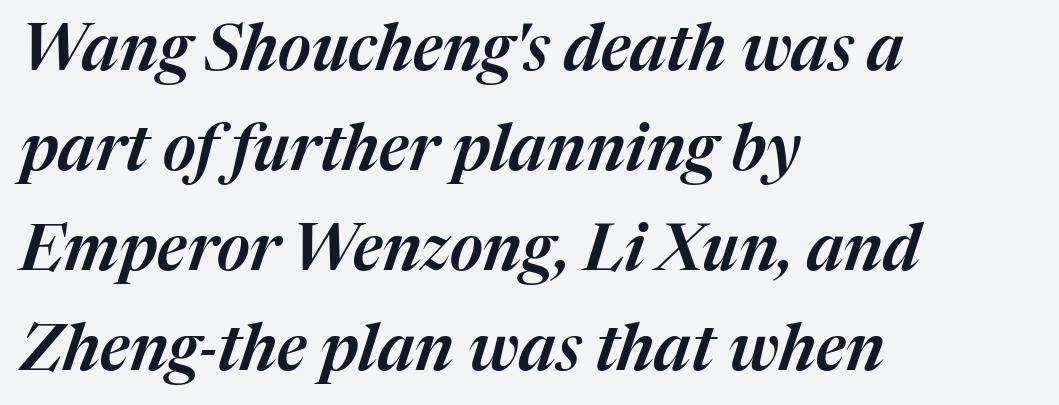
The paragraph shown leans on its left margin. Looking at the ascenders, they clearly lean. Honestly, the letter spacing is just normal — you wouldn't notice it. Anything drawn beneath the words? Only blank space. The line-height multiplier appears to be the usual default. A typesetter would call this proportional, since set widths differ per character.
